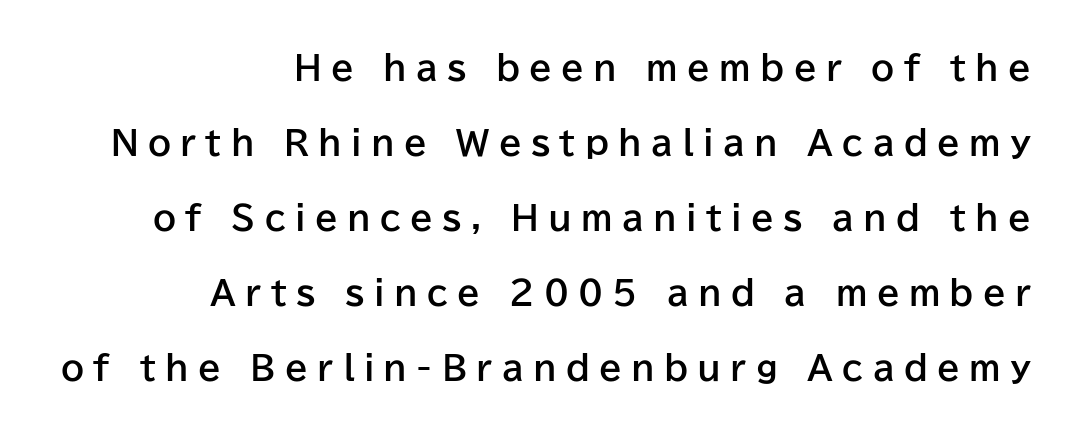
{"serif": "no", "italic": "no", "bold": "yes", "weight": "bold", "width": "normal", "stroke_contrast": "low", "x_height": "medium", "monospaced": "no", "underline": "no", "align": "right", "line_spacing": "loose", "line_spacing_ratio": 2.27, "letter_spacing": "wide", "letter_spacing_em": 0.28, "glyph_px": 33}
